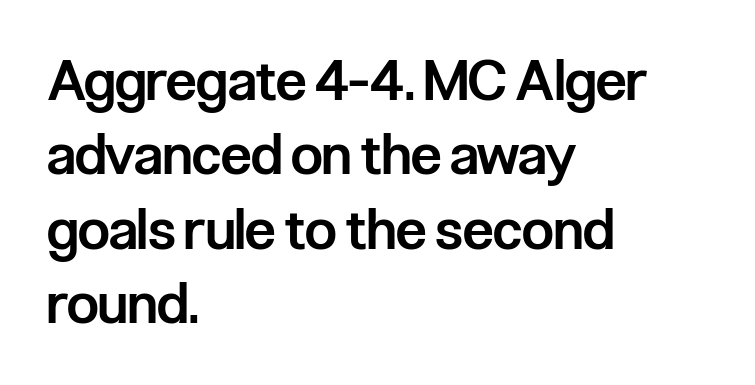
I'd describe the lettering as semibold — firm but not a full bold. Style check: upright. The compositor pushed each line to the left boundary. The rendering keeps characters at their native spacing. The face used here is a sans, in the tradition of grotesques and geometrics.
